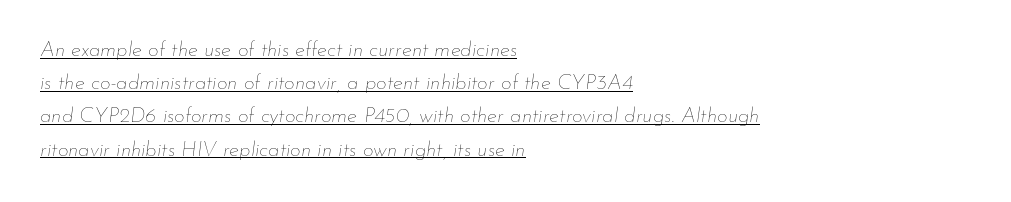
{"italic": "yes", "lean": "right", "slant_degrees": 7, "bold": "no", "underline": "yes", "align": "left", "line_spacing": "normal", "line_spacing_ratio": 1.58, "letter_spacing": "normal", "letter_spacing_em": 0.0, "glyph_px": 21}
